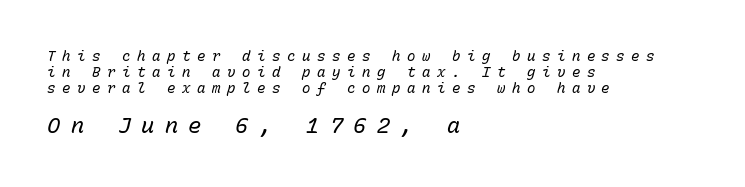
No heavy texture on the line: the type isn't bold. The type is letterspaced generously, with wide tracking. Horizontal bands of white between lines are thin slivers. The more generous point size was reserved for the lower chunk.
